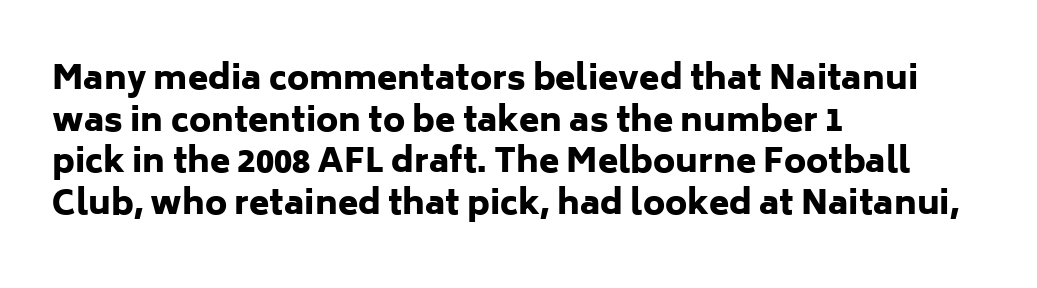
The image shows 33 px heavy sans-serif type, upright; set left-aligned, normal line spacing (1.26x), normal letter spacing, not underlined; low stroke contrast and a medium x-height.
